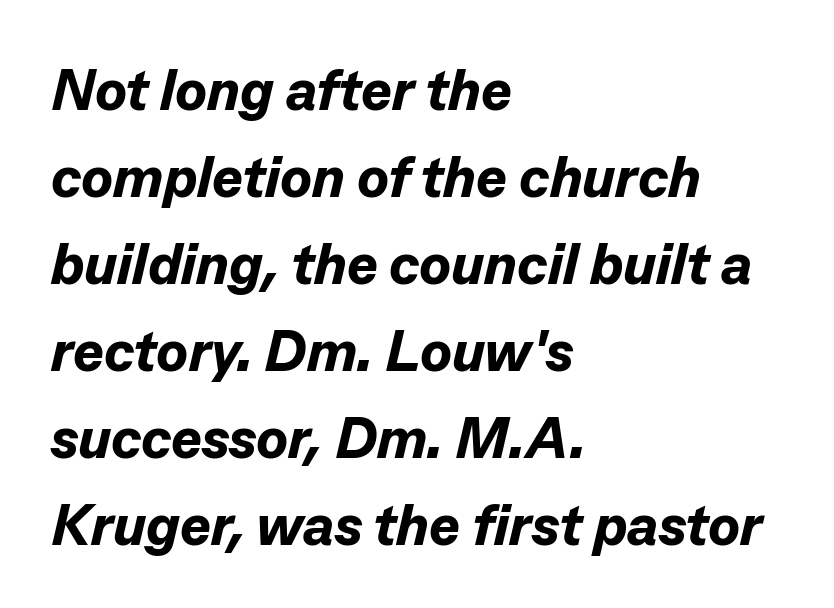
{"italic": "yes", "lean": "right", "slant_degrees": 13, "bold": "yes", "weight": "bold", "width": "normal", "stroke_contrast": "low", "x_height": "medium", "monospaced": "no", "underline": "no", "align": "left", "line_spacing": "normal", "line_spacing_ratio": 1.5, "letter_spacing": "normal", "letter_spacing_em": 0.0, "glyph_px": 58}
